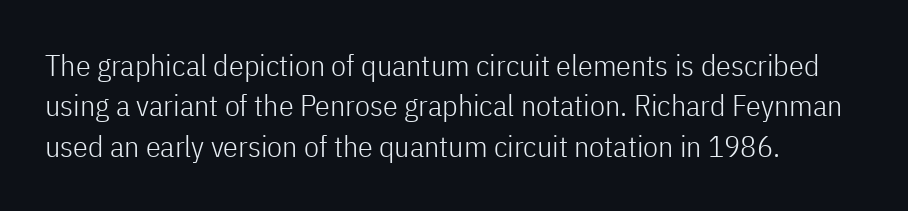
The image shows 30 px light, condensed sans-serif type, upright; set left-aligned, normal line spacing (1.35x), normal letter spacing, not underlined; low stroke contrast and a medium x-height.
